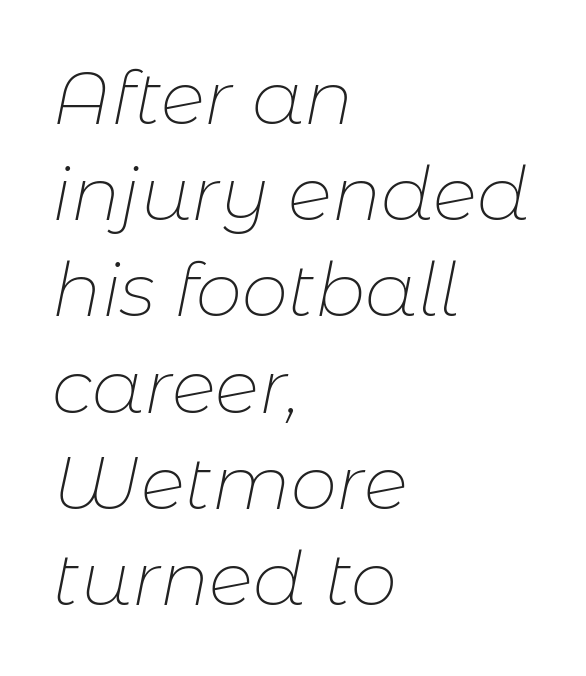
Glance below the letters and you will spot only blank space. The passage shown is typed in a proportional face where columns would drift. Looking at the ascenders, they clearly lean. Weight: not bold — regular or lighter. Leading: standard.
